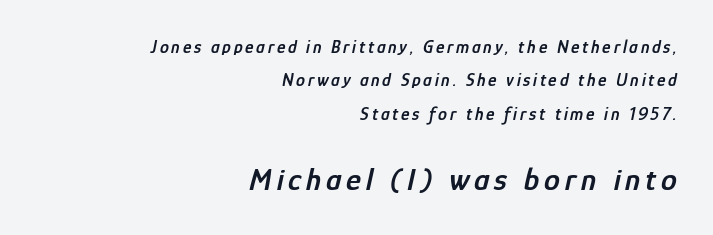
{"italic": "yes", "lean": "right", "slant_degrees": 12, "bold": "semi", "weight": "semibold", "width": "condensed", "stroke_contrast": "low", "x_height": "medium", "monospaced": "no", "underline": "no", "align": "right", "line_spacing_ratio": 1.85, "larger_block": "second", "size_ratio": 1.78, "glyph_px": 32}
